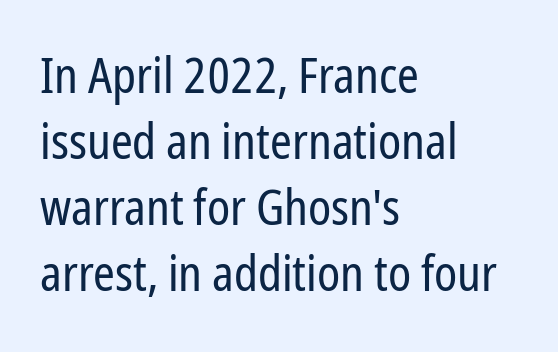
{"serif": "no", "italic": "no", "bold": "no", "weight": "regular", "width": "condensed", "stroke_contrast": "low", "x_height": "medium", "monospaced": "no", "underline": "no", "align": "left", "line_spacing": "normal", "line_spacing_ratio": 1.35, "letter_spacing": "normal", "letter_spacing_em": 0.0, "glyph_px": 49}
